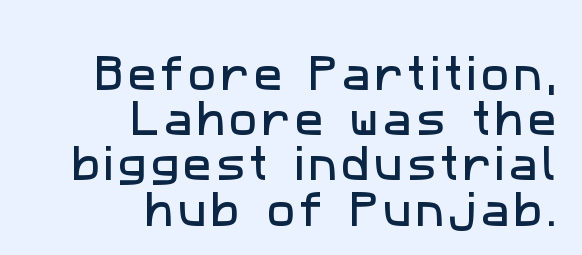
Layout note: lines flush right. You can tell from the bare stems that sans-serif type was used. These lines are rendered in a variable-pitch font. This rendering features lettering with no underline.
